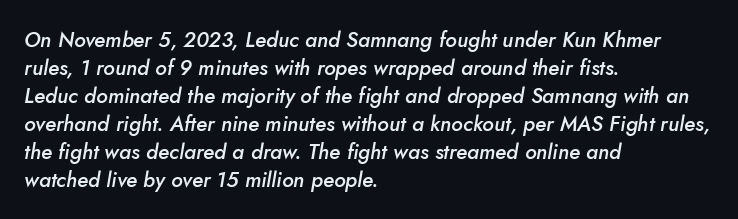
The image shows 21 px text type, italic (leaning right); set left-aligned, normal line spacing (1.33x), normal letter spacing, not underlined.
